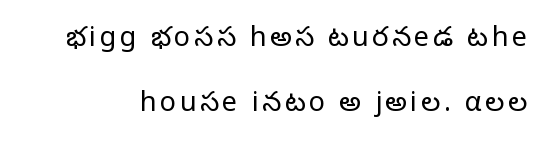
{"italic": "no", "bold": "no", "underline": "no", "line_spacing": "loose", "line_spacing_ratio": 2.42, "glyph_px": 27}
